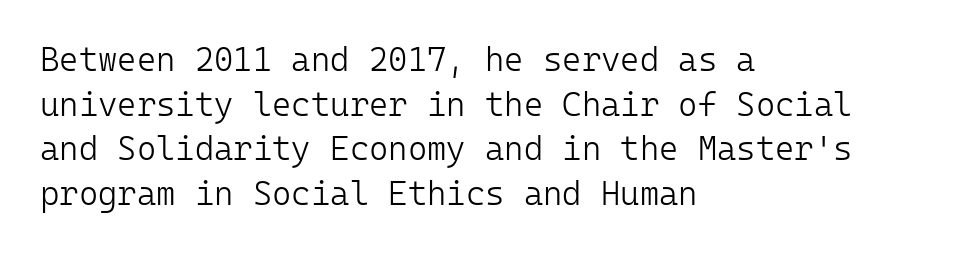
{"serif": "no", "italic": "no", "bold": "no", "weight": "light", "width": "normal", "stroke_contrast": "low", "x_height": "medium", "monospaced": "yes", "underline": "no", "align": "left", "line_spacing": "normal", "line_spacing_ratio": 1.35, "letter_spacing": "normal", "letter_spacing_em": 0.0, "glyph_px": 33}
